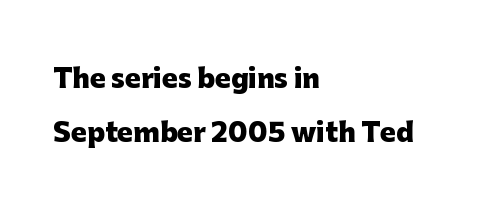
Q: Is the text bold? A: Yes.
Q: Is the text italic (slanted)? A: No, it is upright.
Q: Is the text underlined? A: No.
Q: How is the paragraph aligned? A: Left-aligned.
Q: Is the spacing between letters normal or unusually wide? A: Normal.
Q: Is the spacing between lines tight, normal or loose? A: Loose.
